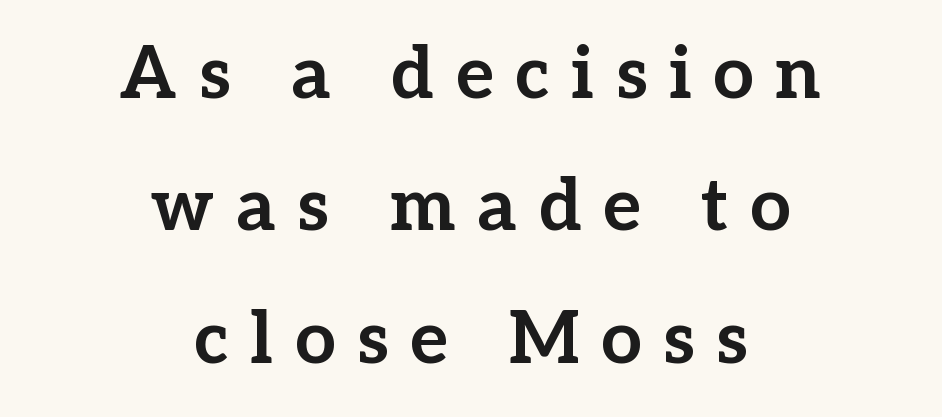
Q: Is the text bold? A: Yes.
Q: Is the text italic (slanted)? A: No, it is upright.
Q: Is the typeface a serif or a sans-serif typeface? A: Serif.
Q: Is the text underlined? A: No.
Q: How is the paragraph aligned? A: Centered.
Q: Is the spacing between letters normal or unusually wide? A: Unusually wide.
Q: Width (condensed, normal, or wide)? A: Normal.
Q: Stroke contrast? A: Low.
Q: x-height? A: Medium.
Q: Monospaced? A: No.
